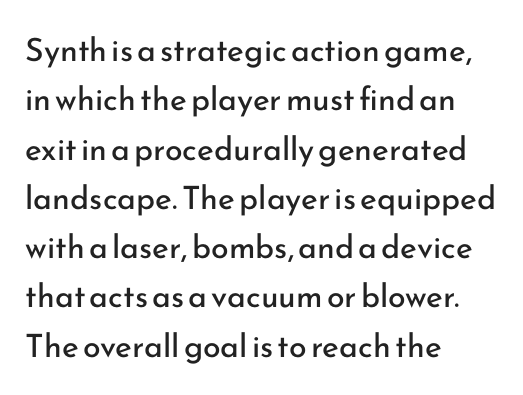
The image shows 32 px regular-weight sans-serif type, upright; set left-aligned, normal line spacing (1.54x), normal letter spacing, not underlined; low stroke contrast and a small x-height.
